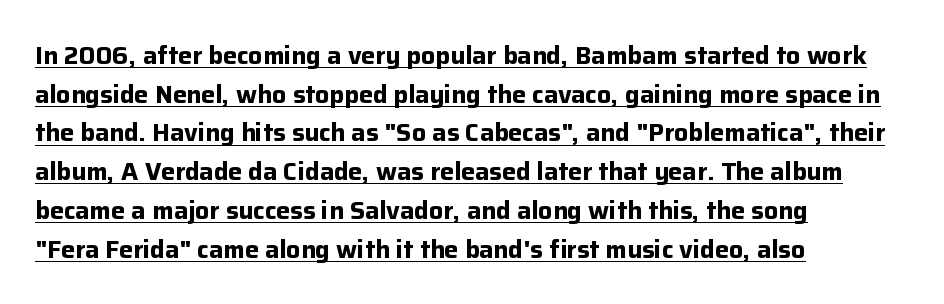
The image shows 25 px bold type, upright; set left-aligned, normal line spacing (1.55x), normal letter spacing, underlined.
